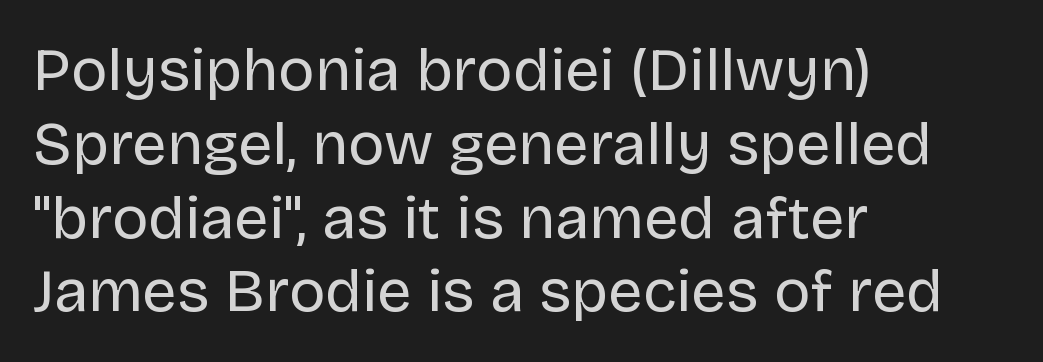
{"serif": "no", "italic": "no", "bold": "no", "weight": "regular", "width": "normal", "stroke_contrast": "low", "x_height": "large", "monospaced": "no", "underline": "no", "align": "left", "line_spacing_ratio": 1.21, "letter_spacing": "normal", "letter_spacing_em": 0.0, "glyph_px": 61}
